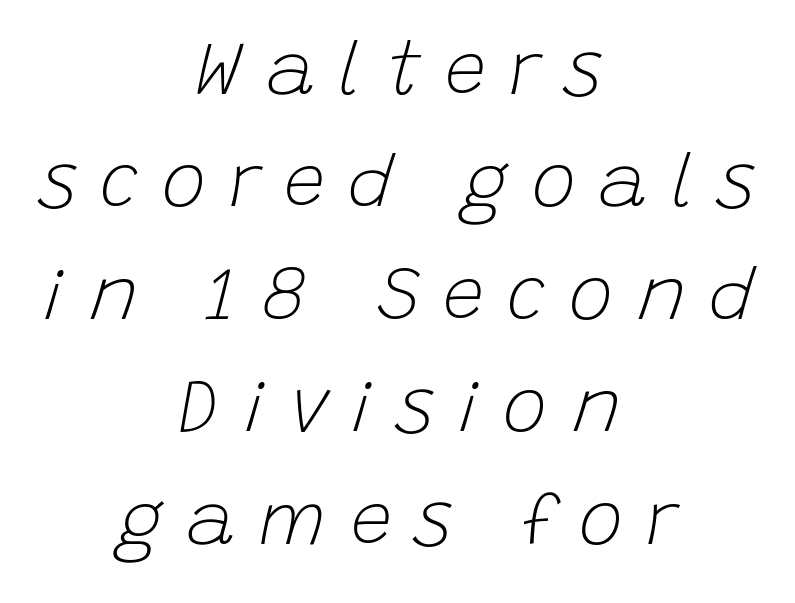
{"italic": "yes", "lean": "right", "slant_degrees": 15, "bold": "no", "weight": "light", "width": "normal", "stroke_contrast": "low", "x_height": "large", "monospaced": "no", "underline": "no", "align": "center", "line_spacing": "normal", "line_spacing_ratio": 1.52, "letter_spacing": "wide", "letter_spacing_em": 0.32, "glyph_px": 74}
